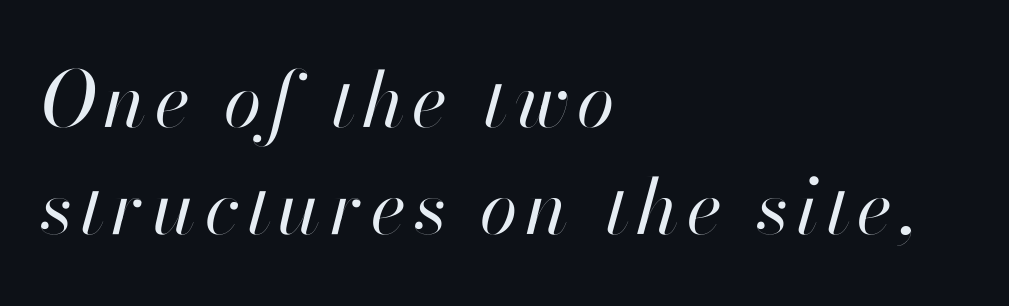
Q: Is the text bold? A: No.
Q: Is the text italic (slanted)? A: Yes, it leans right by about 13 degrees.
Q: Is the text underlined? A: No.
Q: How is the paragraph aligned? A: Left-aligned.
Q: Is the spacing between lines tight, normal or loose? A: Normal.
Q: Width (condensed, normal, or wide)? A: Normal.
Q: Stroke contrast? A: High.
Q: x-height? A: Small.
Q: Monospaced? A: No.
